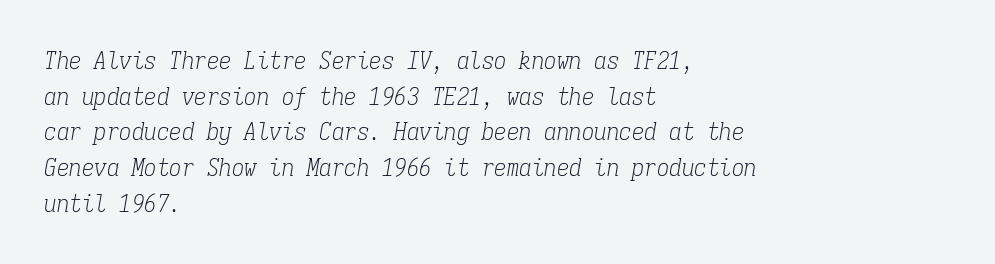
{"italic": "yes", "lean": "right", "slant_degrees": 9, "bold": "no", "underline": "no", "align": "left", "line_spacing": "normal", "line_spacing_ratio": 1.43, "letter_spacing": "normal", "letter_spacing_em": 0.0, "glyph_px": 25}
